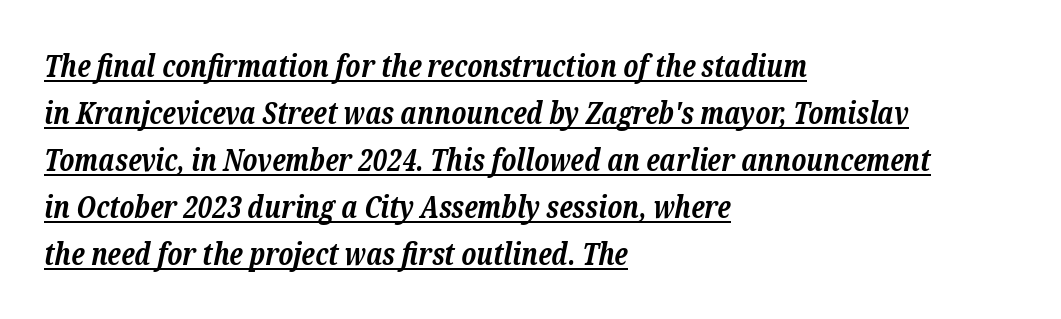
Caption: bold face, heavy strokes. Short note: letters normally spaced. Every word sits above its own underline. Is this a sans? No — the strokes have serifs. The face used here has a pronounced slope to its letters. This sample has the flowing, uneven cadence of proportional lettering.
